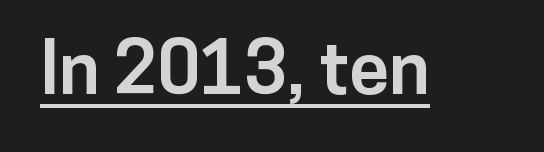
Chunky letters — that's bold for sure. Note the varied advance widths — an 'i' is clearly narrower than an 'm'. Like a heading marked for emphasis, these lines bear an underscore. A sans-serif font was chosen for this passage. Is there any slant? The stems are plumb.
